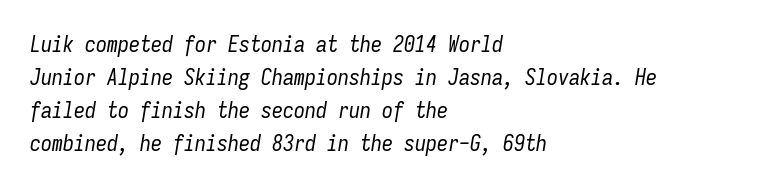
{"italic": "yes", "lean": "right", "slant_degrees": 9, "bold": "no", "underline": "no", "align": "left", "line_spacing": "normal", "line_spacing_ratio": 1.5, "letter_spacing": "normal", "letter_spacing_em": 0.0, "glyph_px": 22}
